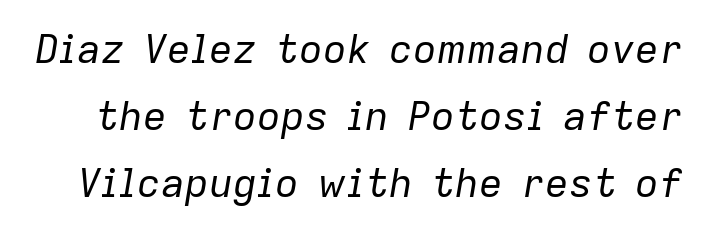
You could not count columns in this text — the font is proportionally spaced. The zone under the glyphs is completely vacant. Honestly, the row spacing looks completely unremarkable. This sample uses plain, unmodified letter spacing. Yep, that's italic — everything's leaning.
